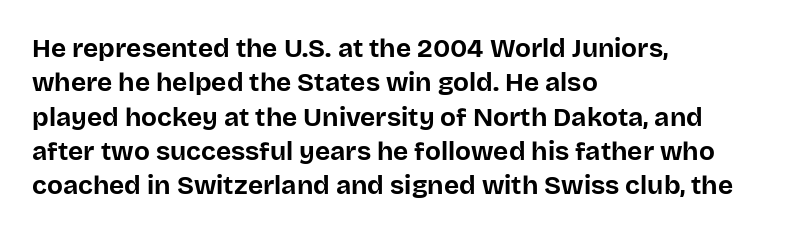
Words appear dense and cohesive because spacing is normal. Typeset ragged right — the left edge is the straight one. This sample keeps an unexceptional amount of space between lines. A clean baseline with only descenders dipping below it. Notice how thick the strokes are: this is what a full bold looks like. This is the regular roman posture of the typeface.
